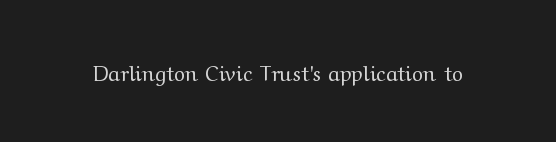
Q: Is the text bold? A: No.
Q: Is the text italic (slanted)? A: No, it is upright.
Q: Is the text underlined? A: No.
Q: Is the spacing between letters normal or unusually wide? A: Normal.
